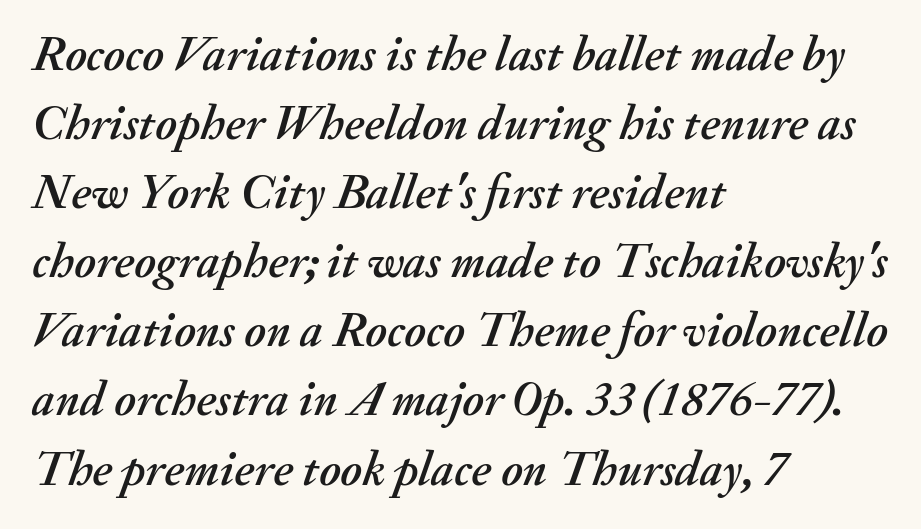
Honestly, the letter spacing is just normal — you wouldn't notice it. The setting favours the left margin, as ordinary paragraphs usually do. The passage shown is typed in a proportional face where columns would drift. This is oblique type, the kind used for emphasis or titles.
